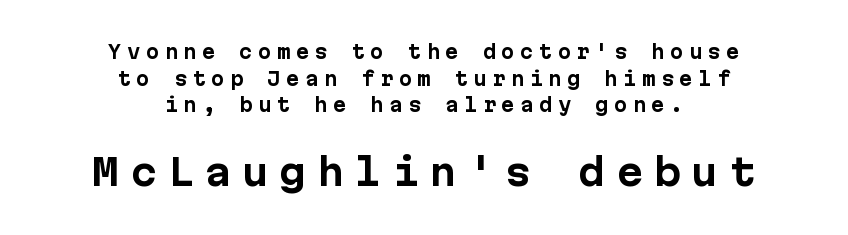
If you drew a line through each stem, it would be perfectly vertical. The lines sit at an ordinary, default distance from one another. If you squint, the bottom block still reads clearly — it's the larger of the two. The text block is weighted toward neither margin, spreading evenly from the middle. Look at the tracking — it's clearly loosened, letters drifting apart.
